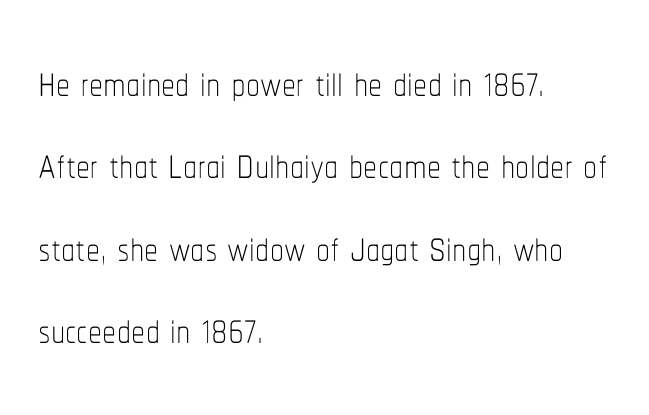
Spacing between characters is what you'd get straight out of the box. Is the type heavy? It reads as light-to-regular instead. Looks like regular typesetting: each glyph gets only the width it needs. Rendered with straight, roman letterforms. Each new line begins a customary step beneath the previous one. The paragraph has a hard left edge and a soft right edge.
